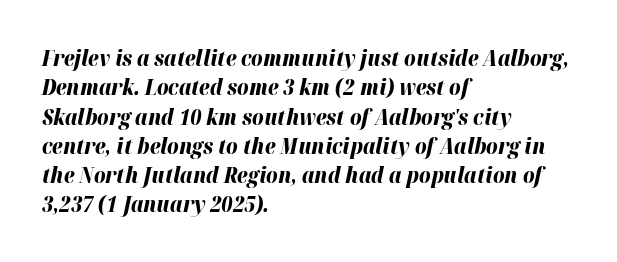
This rendering leaves character spacing at its baseline value. These lines were composed using italics. Strokes here are thick enough to call this a true bold. The area under the type is left untouched. Normally led — the rows are evenly, conventionally spaced.
